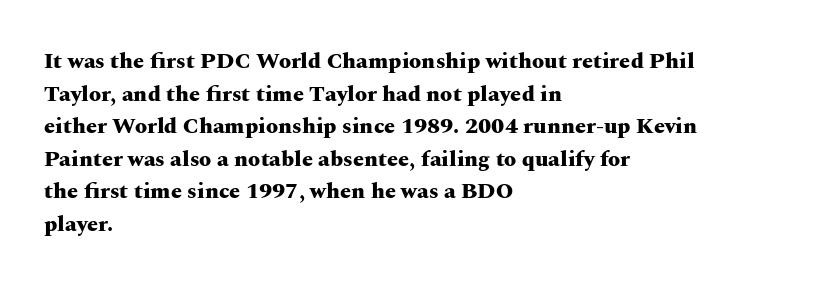
The image shows 22 px bold type, upright; set left-aligned, normal line spacing (1.48x), normal letter spacing, not underlined.
